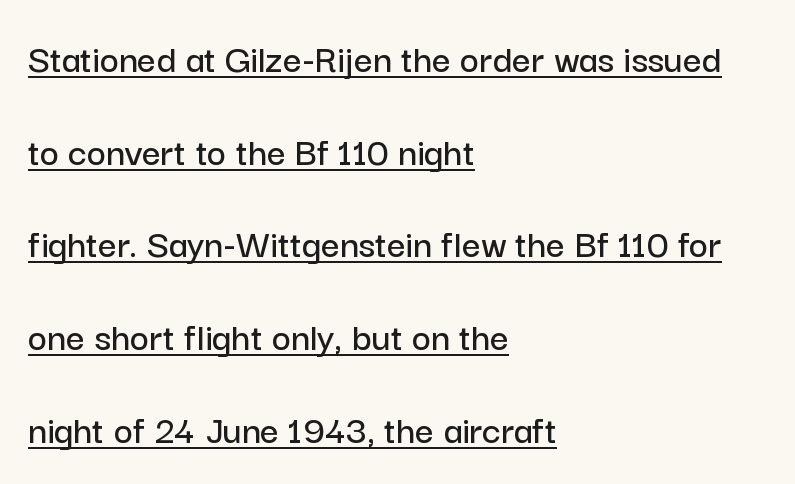
{"serif": "no", "italic": "no", "width": "normal", "stroke_contrast": "low", "x_height": "medium", "monospaced": "no", "underline": "yes", "align": "left", "line_spacing": "loose", "line_spacing_ratio": 2.26, "letter_spacing": "normal", "letter_spacing_em": 0.0, "glyph_px": 41}
